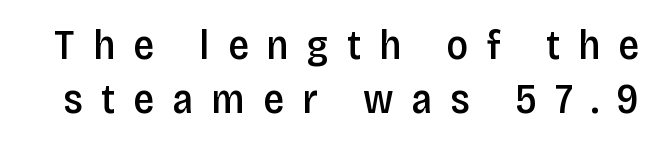
{"serif": "no", "italic": "no", "bold": "semi", "weight": "semibold", "width": "condensed", "stroke_contrast": "low", "x_height": "large", "monospaced": "no", "underline": "no", "line_spacing": "normal", "line_spacing_ratio": 1.28, "letter_spacing": "wide", "letter_spacing_em": 0.43, "glyph_px": 42}
